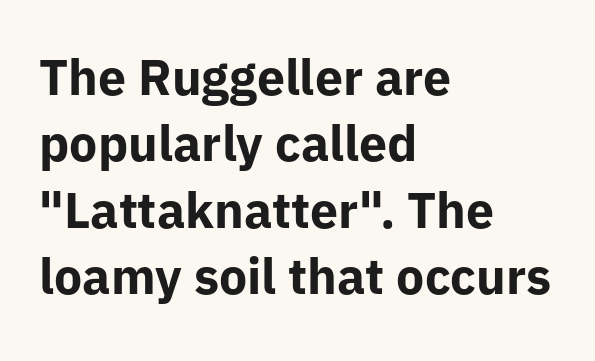
In terms of letterform style, serifs are entirely absent. The area under the type is left untouched. Rendered with straight, roman letterforms. Spacing verdict: proportional, widths tailored to each character. All the whitespace from short lines collects on the right. Nobody touched the tracking dial on this one.
